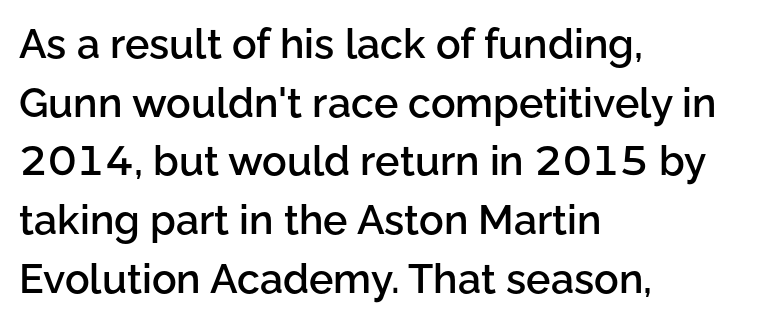
Varying glyph widths throughout — classic text-font behaviour. Stems and bowls a touch heavier than normal — semibold. Casual observation: everything's shoved over to the left. The gap between lines stays unmarked. Interline gaps are of average width in this sample.
